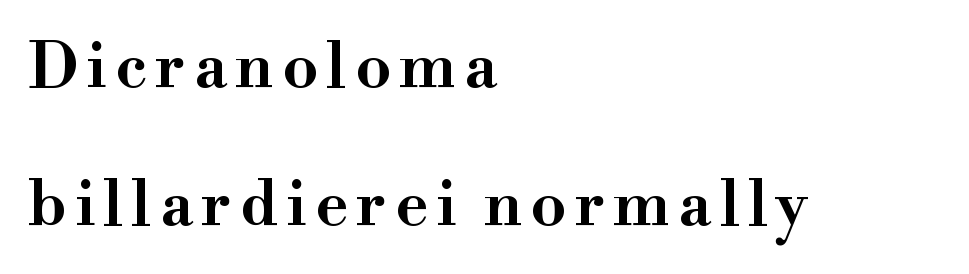
The image shows 63 px wide serif type, upright; set left-aligned, loose line spacing (2.19x), not underlined; high stroke contrast and a small x-height.
